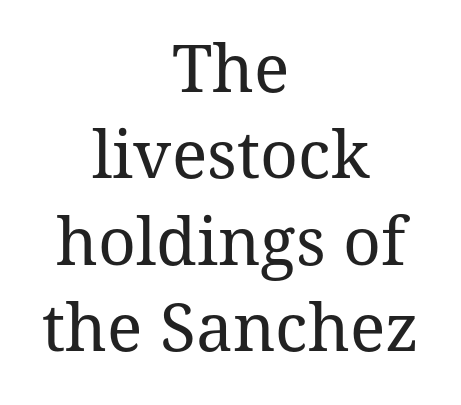
The lines sit at an ordinary, default distance from one another. Each letter keeps its own natural width here, so spacing adapts to shape. Observe the ordinary spacing: letters are neighbours, not strangers. Caption: multi-line text, centered on the measure. A bare baseline throughout the passage. Do the letters lean? They stand straight.
